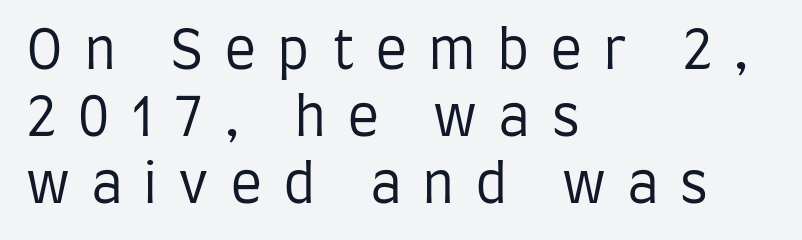
{"serif": "no", "italic": "no", "bold": "no", "weight": "regular", "width": "condensed", "stroke_contrast": "low", "x_height": "large", "monospaced": "no", "underline": "no", "align": "left", "line_spacing": "normal", "line_spacing_ratio": 1.26, "letter_spacing": "wide", "letter_spacing_em": 0.39, "glyph_px": 53}
